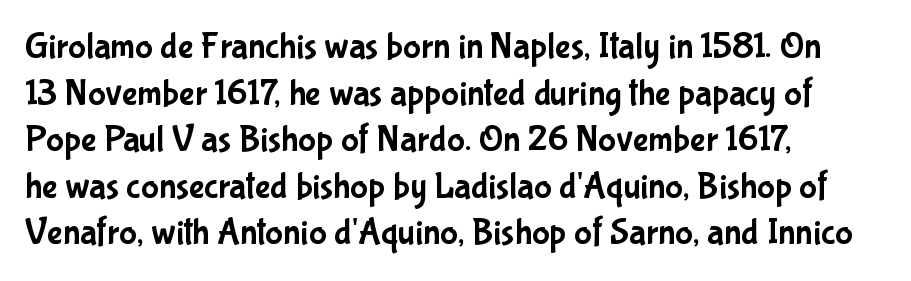
{"serif": "no", "italic": "no", "width": "condensed", "stroke_contrast": "low", "x_height": "medium", "monospaced": "no", "underline": "no", "align": "left", "line_spacing": "normal", "line_spacing_ratio": 1.26, "letter_spacing": "normal", "letter_spacing_em": 0.0, "glyph_px": 37}
